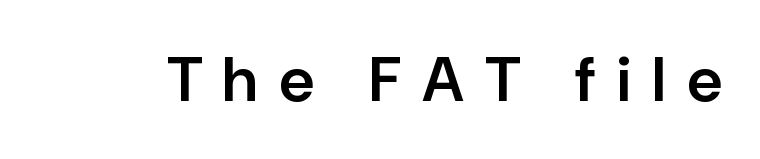
Letters rest on an invisible, unmarked baseline. Unlike italic type, these characters show no tilt at all. Set as a demibold, roughly 600 on the weight scale. Are there feet on the stems? There aren't — it's a sans.
